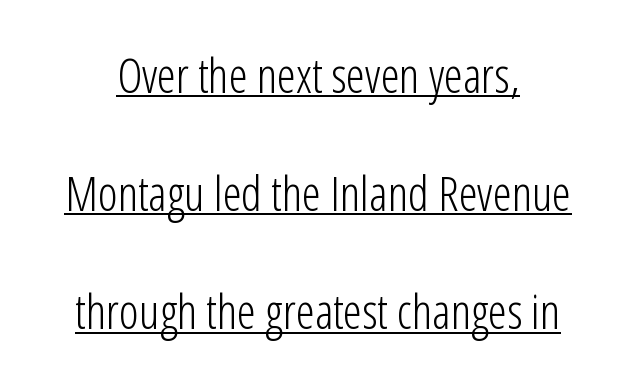
{"serif": "no", "italic": "no", "bold": "no", "weight": "light", "width": "condensed", "stroke_contrast": "low", "x_height": "medium", "monospaced": "no", "underline": "yes", "align": "center", "line_spacing": "loose", "line_spacing_ratio": 2.46, "letter_spacing": "normal", "letter_spacing_em": 0.0, "glyph_px": 48}
